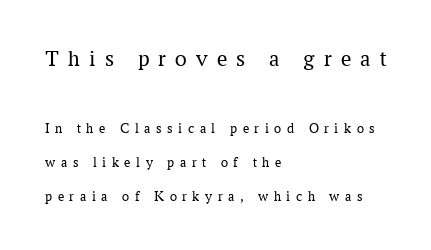
The image shows 23 px text type, upright; set left-aligned, loose line spacing (2.44x), unusually wide letter spacing (+0.4 em), not underlined; the first (top) block is 1.64x larger.
